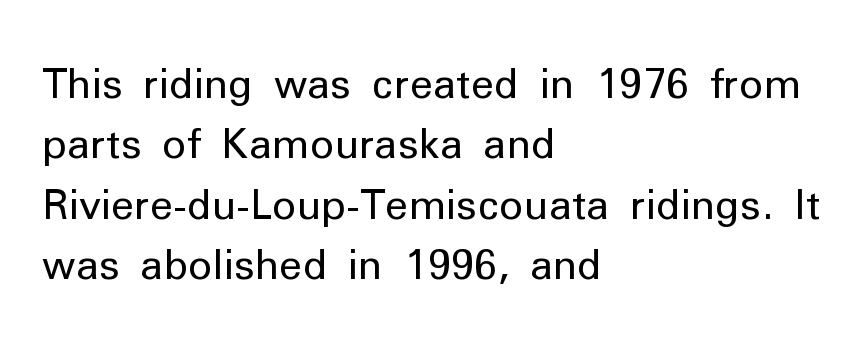
The image shows 41 px regular-weight sans-serif type, upright; set left-aligned, normal line spacing (1.47x), normal letter spacing, not underlined; low stroke contrast and a medium x-height.
